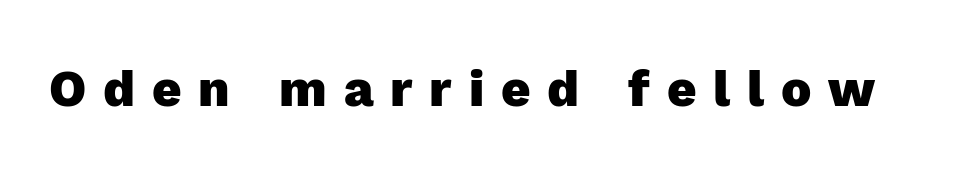
There is plenty of visible air inserted between adjacent glyphs. The string is rendered with underlining switched off. The glyphs in this specimen are sans serif. Spacing verdict: proportional, widths tailored to each character. If you drew a line through each stem, it would be perfectly vertical. Strong, thick strokes mark this as bold type.
